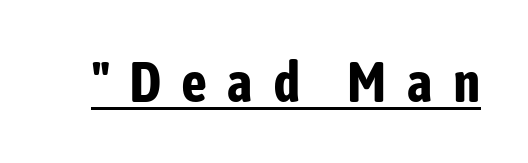
Q: Is the text bold? A: Yes.
Q: Is the text italic (slanted)? A: No, it is upright.
Q: Is the typeface a serif or a sans-serif typeface? A: Sans-serif.
Q: Is the text underlined? A: Yes.
Q: Is the spacing between letters normal or unusually wide? A: Unusually wide.
Q: Width (condensed, normal, or wide)? A: Condensed.
Q: Stroke contrast? A: Low.
Q: x-height? A: Medium.
Q: Monospaced? A: No.
